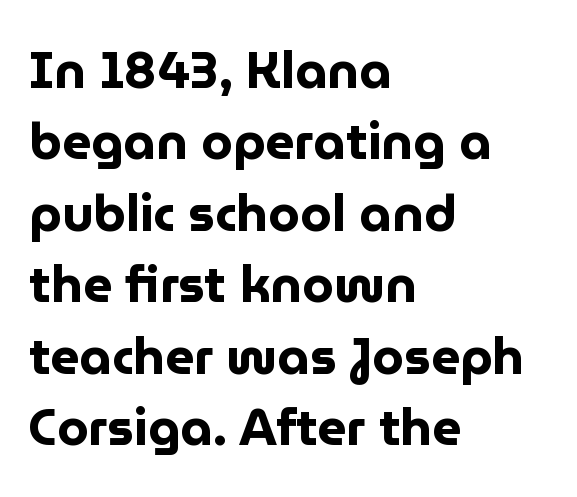
Q: Is the text bold? A: Yes.
Q: Is the text italic (slanted)? A: No, it is upright.
Q: Is the typeface a serif or a sans-serif typeface? A: Sans-serif.
Q: Is the text underlined? A: No.
Q: How is the paragraph aligned? A: Left-aligned.
Q: Is the spacing between letters normal or unusually wide? A: Normal.
Q: Is the spacing between lines tight, normal or loose? A: Normal.
Q: Width (condensed, normal, or wide)? A: Normal.
Q: Stroke contrast? A: Low.
Q: x-height? A: Medium.
Q: Monospaced? A: No.
